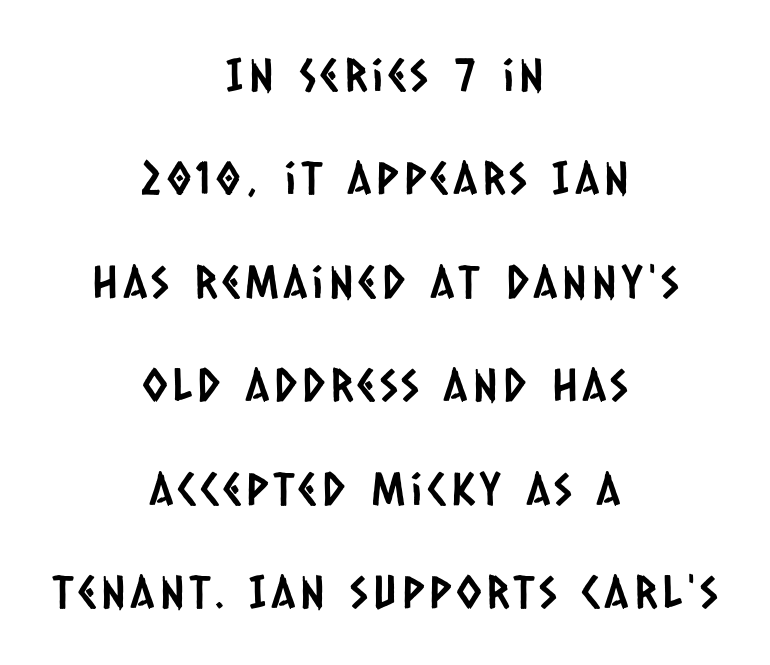
Underlining? Definitely not there. Here the designer chose a conventional face with non-uniform glyph widths. Casual observation: everything's sitting right in the middle. The glyphs in this specimen are sans serif.
